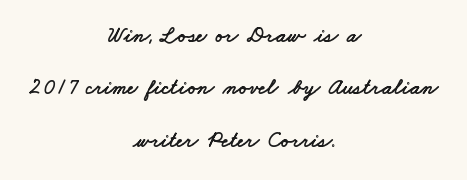
These lines keep a tight, regular rhythm from letter to letter. Successive baselines arrive slowly, with a big drop between each. Check under the words: just untouched page. The setting favours the middle, as headings and verse often do.
